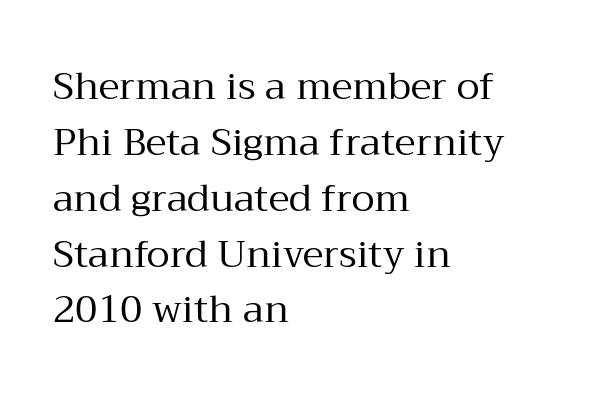
Q: Is the text bold? A: No.
Q: Is the text italic (slanted)? A: No, it is upright.
Q: Is the typeface a serif or a sans-serif typeface? A: Serif.
Q: Is the text underlined? A: No.
Q: How is the paragraph aligned? A: Left-aligned.
Q: Is the spacing between letters normal or unusually wide? A: Normal.
Q: Is the spacing between lines tight, normal or loose? A: Normal.
Q: Width (condensed, normal, or wide)? A: Normal.
Q: Stroke contrast? A: Medium.
Q: x-height? A: Medium.
Q: Monospaced? A: No.
